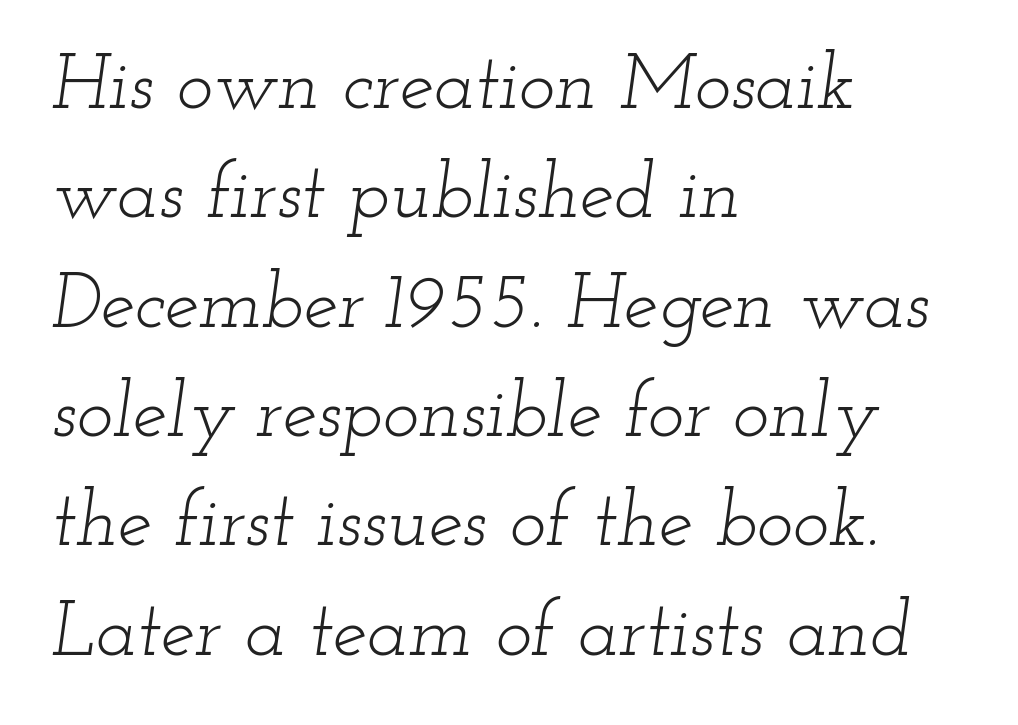
Reading down the block, your eye returns to a fixed left position each line. The text carries the slant typical of an italic or oblique font. The letters sit at their default tracking, neither squeezed nor spread. Line spacing here is normal. The font family rendered here belongs to the serif group.
